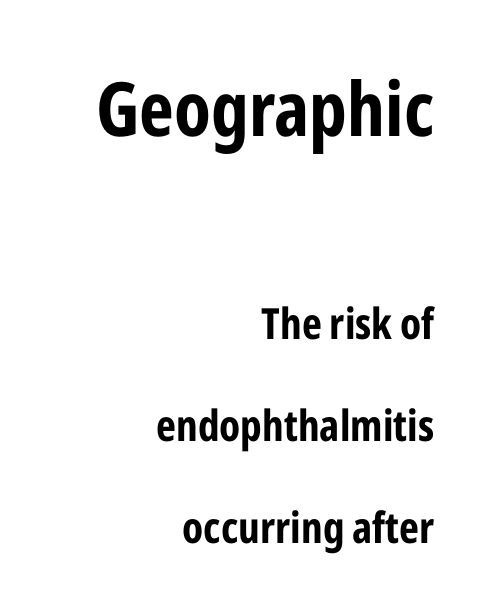
The image shows 75 px bold, condensed sans-serif type, upright; set right-aligned, loose line spacing (2.37x), normal letter spacing, not underlined; the first (top) block is 1.74x larger; low stroke contrast and a medium x-height.
